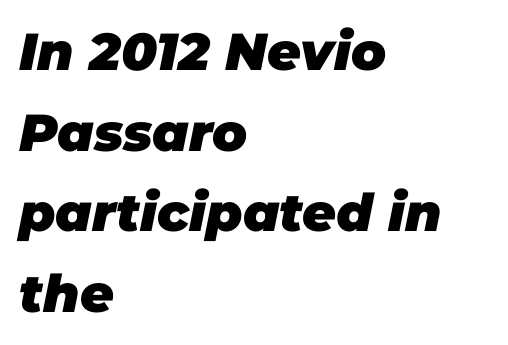
The image shows 52 px heavy type, italic (leaning right); set left-aligned, normal line spacing (1.55x), normal letter spacing, not underlined; low stroke contrast and a large x-height.
